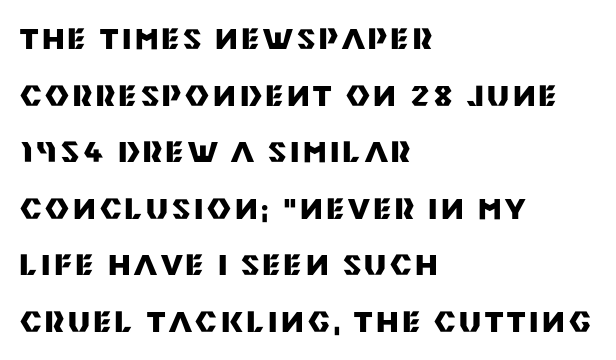
{"serif": "no", "italic": "no", "bold": "yes", "weight": "heavy", "width": "normal", "stroke_contrast": "medium", "x_height": "large", "monospaced": "no", "underline": "no", "align": "left", "line_spacing": "loose", "line_spacing_ratio": 1.95, "glyph_px": 29}
